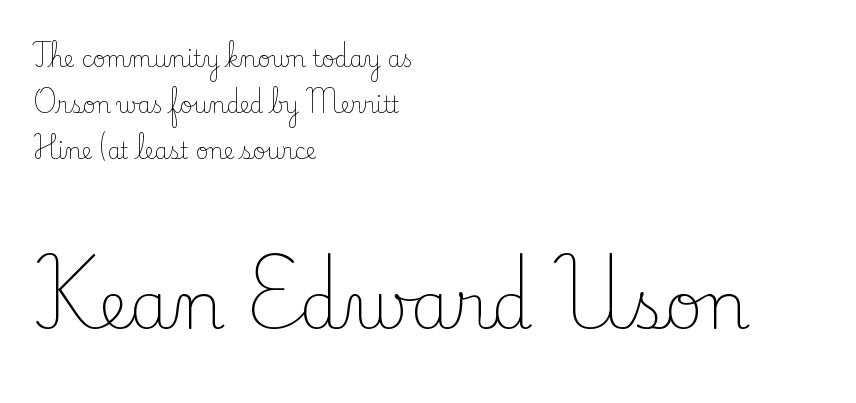
Short note: letters normally spaced. The setting favours the left margin, as ordinary paragraphs usually do. The passage shown is not underscored anywhere. Note: smaller setting up top, larger setting below. What's the leading like? Stretched, with rows far apart. Is the stroke heavy? The answer is a plain regular-or-lighter.
